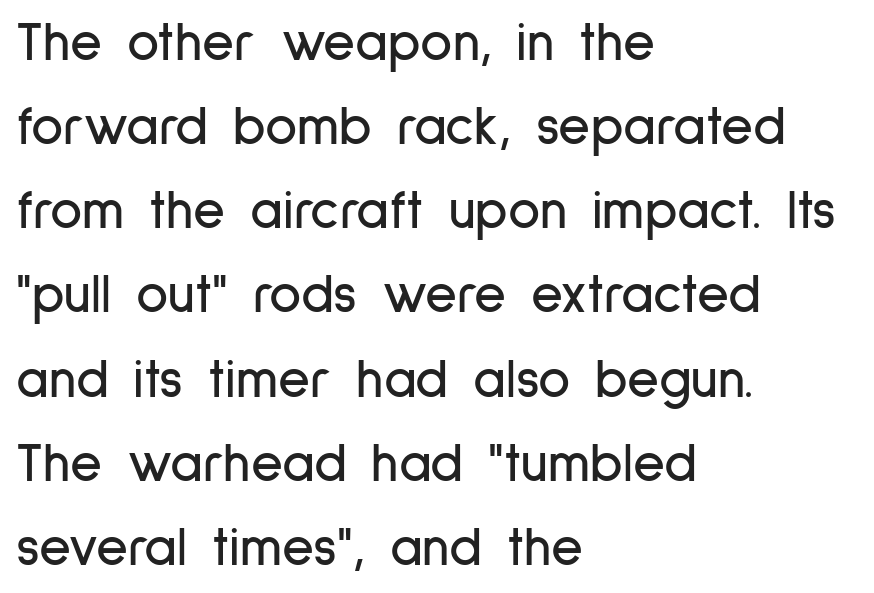
The face used here is proportionally spaced, like ordinary book or web type. The typesetter chose a ragged-right arrangement here. Every stem runs plumb, perpendicular to the baseline. Serifs: no, the terminals of the letterforms are clean. Students, observe: this is what conventionally led text looks like.
